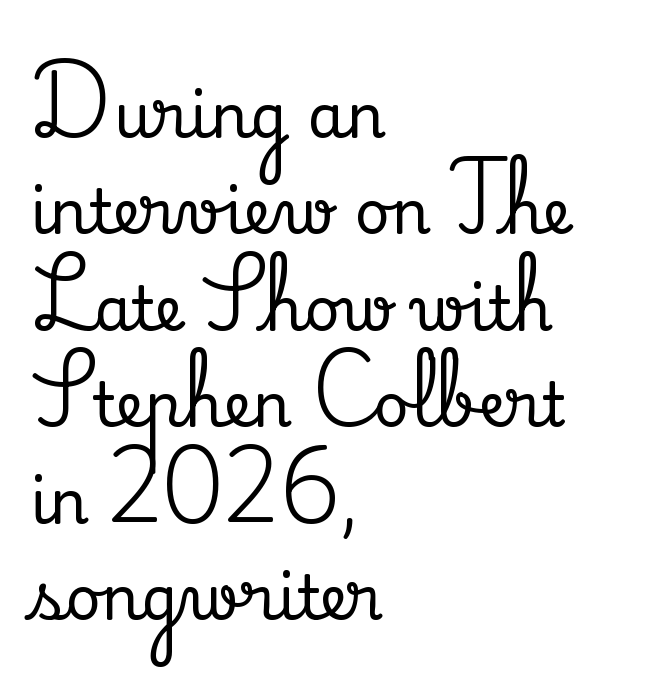
The image shows 61 px serif type, upright; set left-aligned, normal line spacing (1.58x), normal letter spacing, not underlined; medium stroke contrast and a small x-height.
